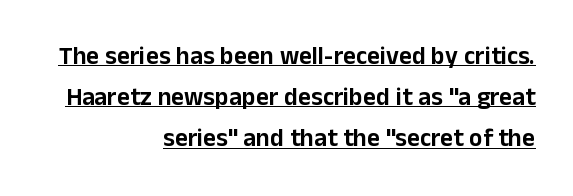
Q: Is the text italic (slanted)? A: No, it is upright.
Q: Is the text underlined? A: Yes.
Q: How is the paragraph aligned? A: Right-aligned.
Q: Is the spacing between letters normal or unusually wide? A: Normal.
Q: Is the spacing between lines tight, normal or loose? A: Normal.
